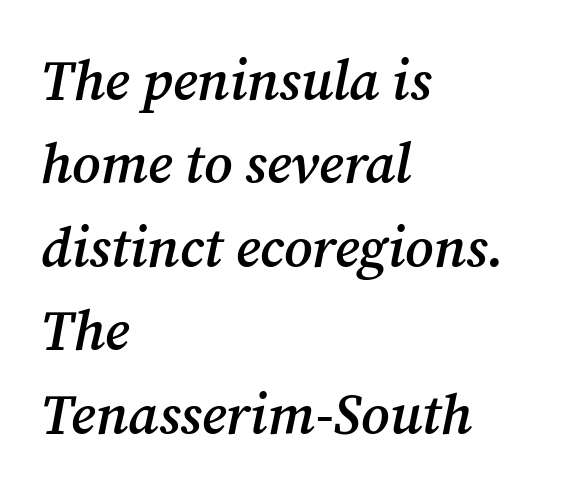
Q: Is the text bold? A: Semi-bold.
Q: Is the text italic (slanted)? A: Yes, it leans right by about 12 degrees.
Q: Is the typeface a serif or a sans-serif typeface? A: Serif.
Q: Is the text underlined? A: No.
Q: How is the paragraph aligned? A: Left-aligned.
Q: Is the spacing between letters normal or unusually wide? A: Normal.
Q: Is the spacing between lines tight, normal or loose? A: Normal.
Q: Width (condensed, normal, or wide)? A: Normal.
Q: Stroke contrast? A: Medium.
Q: x-height? A: Medium.
Q: Monospaced? A: No.
